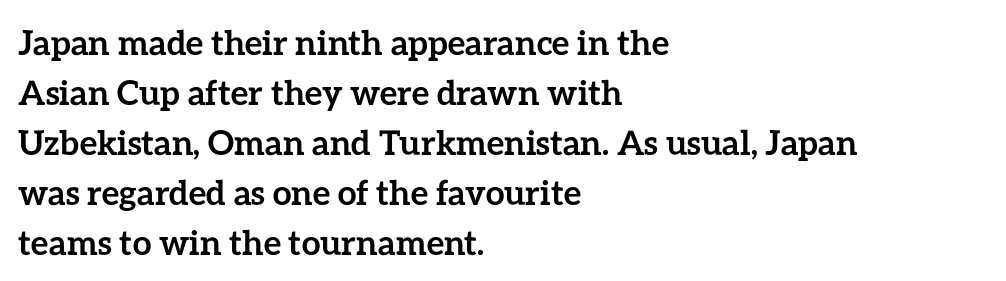
The paragraph has a hard left edge and a soft right edge. Leading: standard. The type is set solid horizontally, with unmodified tracking. The type sits square on the baseline with zero lean. Descenders are the only things crossing below the line. Looks like regular typesetting: each glyph gets only the width it needs.
